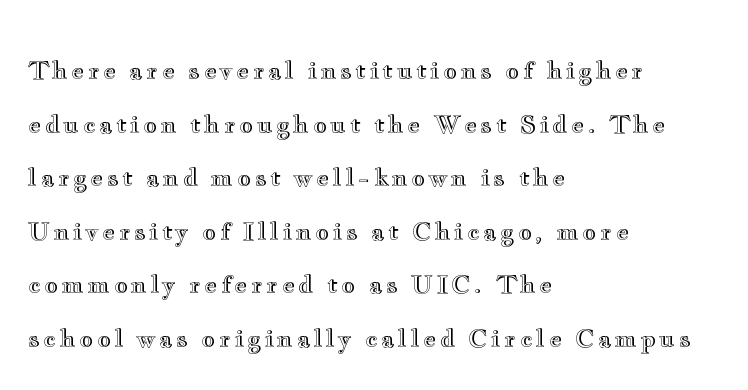
{"italic": "no", "underline": "no", "align": "left", "line_spacing": "loose", "line_spacing_ratio": 2.23, "glyph_px": 24}
